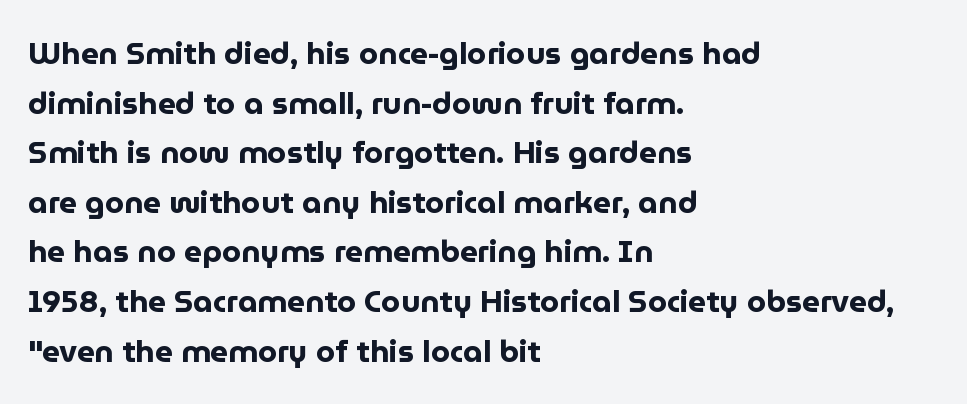
Regular leading. Look at the bottom of the vertical strokes: they stop flat, with no serifs. Glance below the letters and you will spot only blank space. Do the characters align in a grid? No, the font is proportional. These lines stack with their left ends in a neat column. This rendering leaves character spacing at its baseline value.
